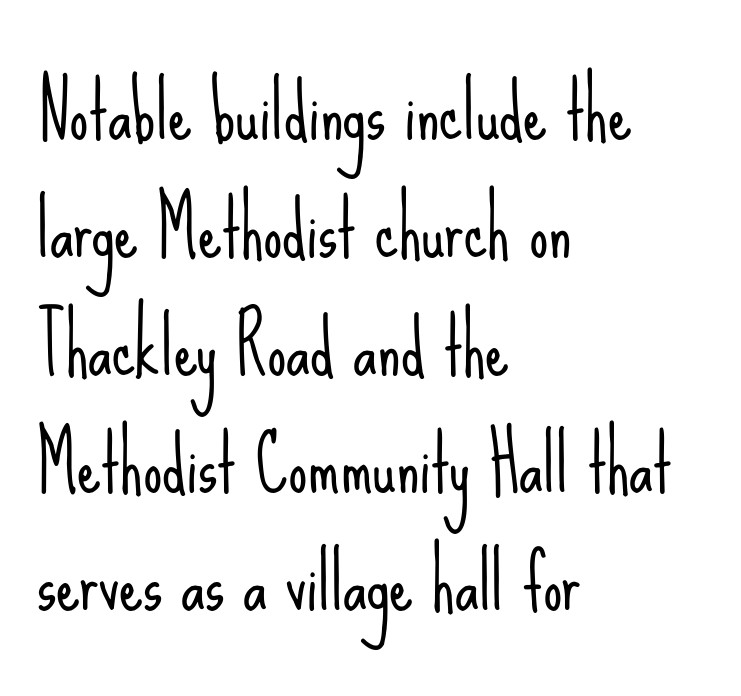
{"serif": "no", "italic": "no", "bold": "no", "weight": "light", "width": "condensed", "stroke_contrast": "low", "x_height": "small", "monospaced": "no", "underline": "no", "align": "left", "line_spacing": "normal", "line_spacing_ratio": 1.55, "letter_spacing": "normal", "letter_spacing_em": 0.0, "glyph_px": 76}
